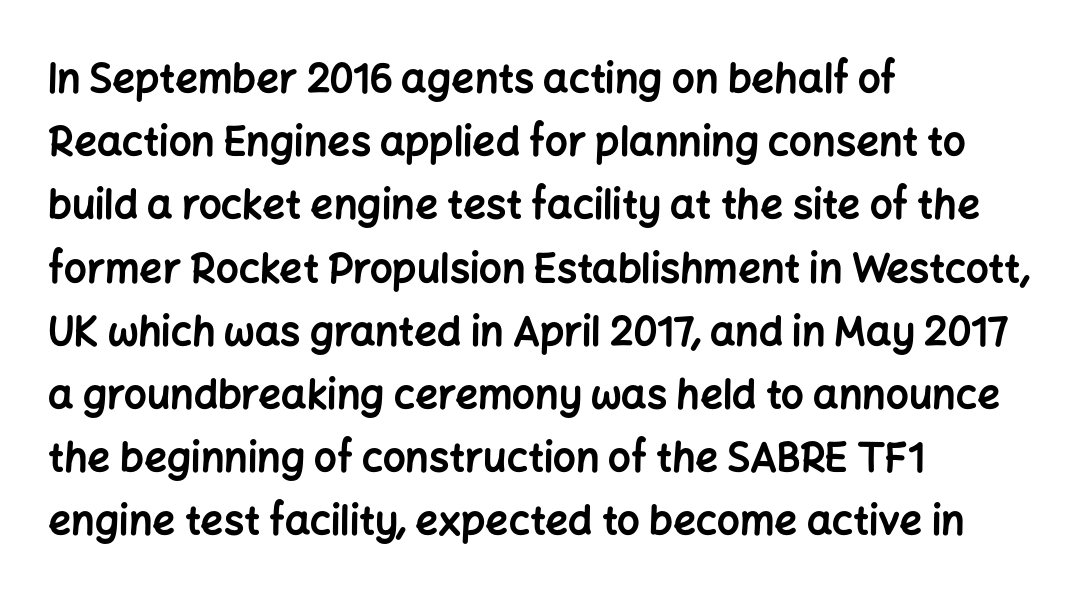
Do the characters align in a grid? No, the font is proportional. The glyphs in this specimen are sans serif. The passage shown is emphatically bold. Vertical spacing — default.
